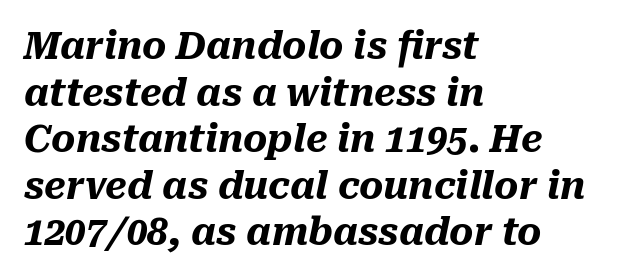
The image shows 37 px heavy type, italic (leaning right); set left-aligned, normal line spacing (1.26x), normal letter spacing, not underlined; medium stroke contrast and a medium x-height.
